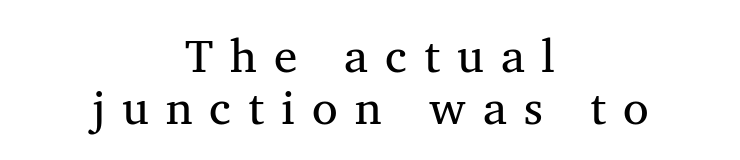
Spacing verdict: proportional, widths tailored to each character. Whoever set this chose condensed vertical rhythm over breathing room. The compositor balanced each line on the midline. Unbolded letterforms with no extra heft. The passage shown has open, widely tracked lettering throughout.
